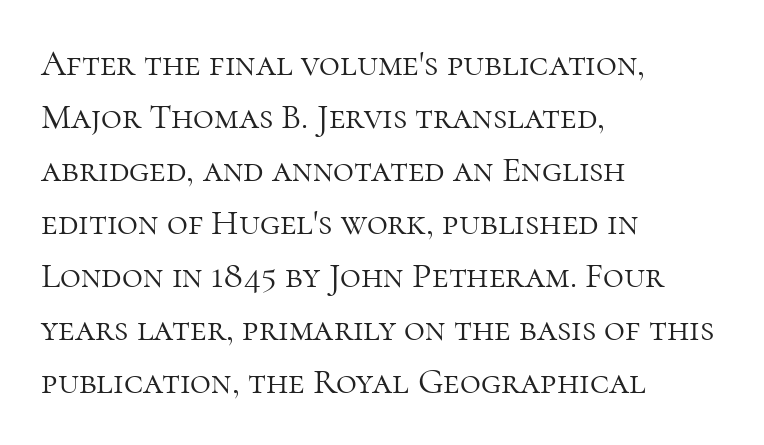
Q: Is the text bold? A: No.
Q: Is the text italic (slanted)? A: No, it is upright.
Q: Is the typeface a serif or a sans-serif typeface? A: Serif.
Q: Is the text underlined? A: No.
Q: How is the paragraph aligned? A: Left-aligned.
Q: Is the spacing between letters normal or unusually wide? A: Normal.
Q: Is the spacing between lines tight, normal or loose? A: Normal.
Q: Width (condensed, normal, or wide)? A: Normal.
Q: Stroke contrast? A: High.
Q: x-height? A: Medium.
Q: Monospaced? A: No.
